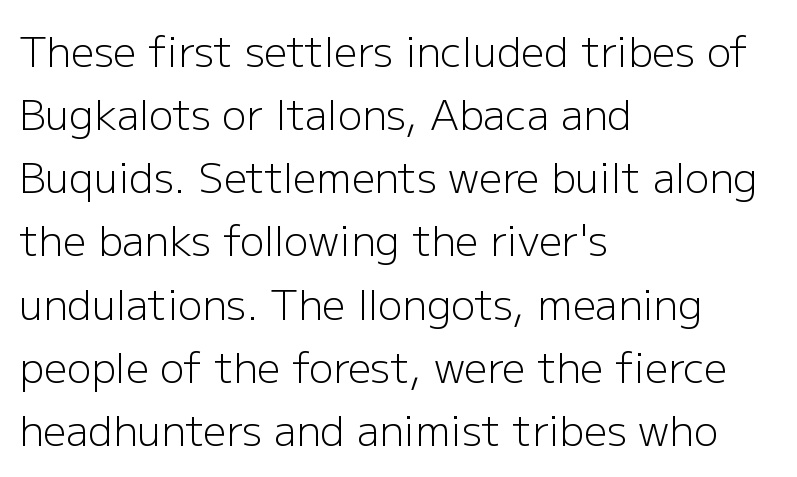
{"serif": "no", "italic": "no", "bold": "no", "weight": "light", "width": "normal", "stroke_contrast": "low", "x_height": "medium", "monospaced": "no", "underline": "no", "align": "left", "line_spacing": "normal", "line_spacing_ratio": 1.54, "letter_spacing": "normal", "letter_spacing_em": 0.0, "glyph_px": 41}
